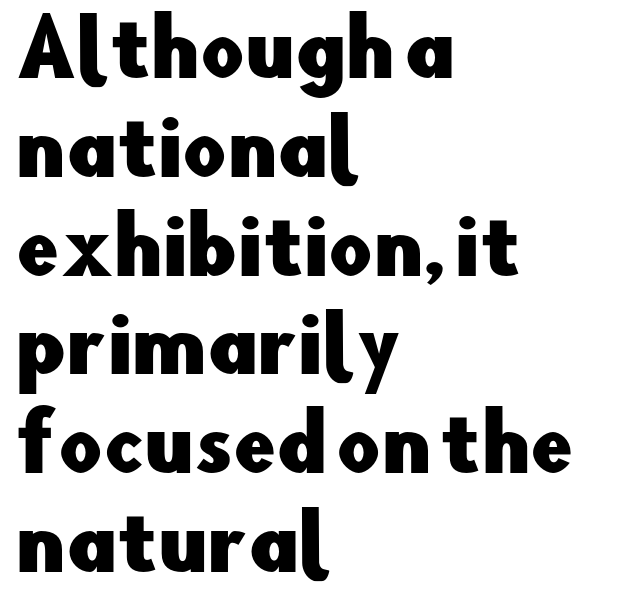
Characters remain perfectly vertical along every line. Each letter keeps its own natural width here, so spacing adapts to shape. To sum up the face: it is a sans, with no serifs. The text block is weighted toward the left margin, trailing off unevenly rightward. Normally led — the rows are evenly, conventionally spaced.
